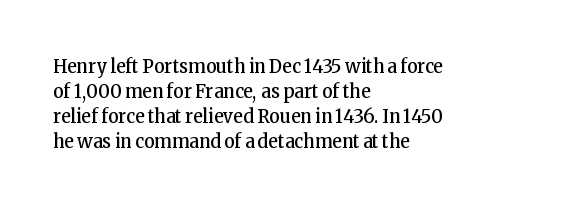
The image shows 20 px text type, upright; set left-aligned, normal line spacing (1.25x), normal letter spacing, not underlined.
